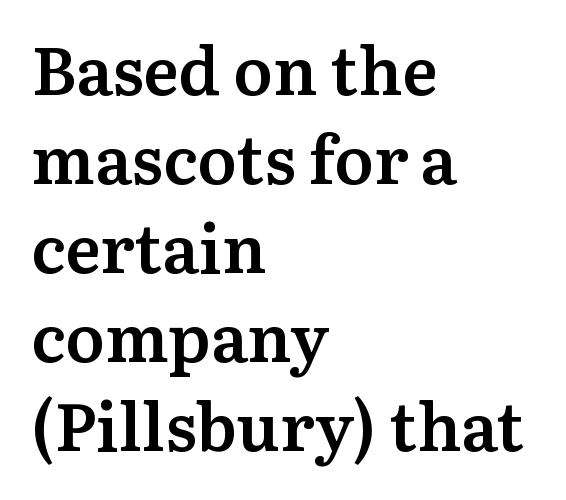
What weight is shown? A semibold, between regular and bold. Type without underlining. Regarding leading, the lines here are spaced in the standard way. How are the letters spaced? Ordinarily, with no added tracking.
